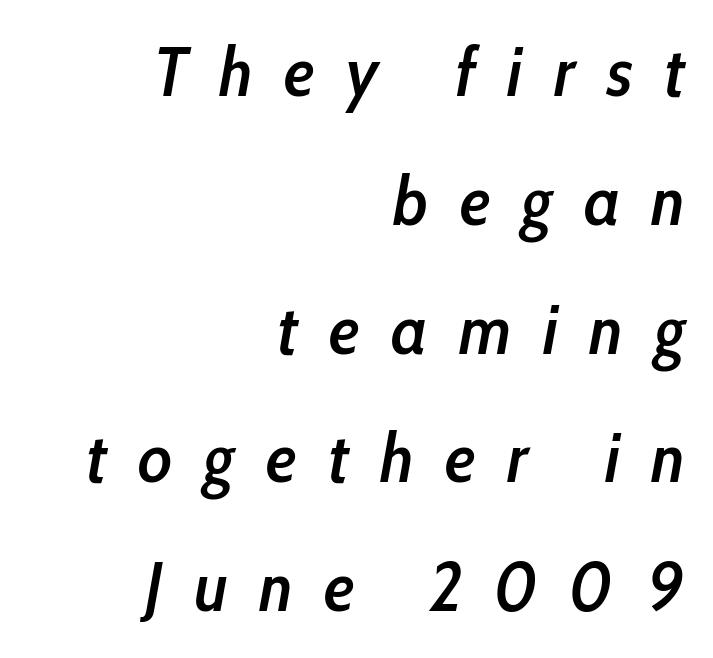
Q: Is the text bold? A: Semi-bold.
Q: Is the text italic (slanted)? A: Yes, it leans right by about 10 degrees.
Q: Is the text underlined? A: No.
Q: How is the paragraph aligned? A: Right-aligned.
Q: Is the spacing between letters normal or unusually wide? A: Unusually wide.
Q: Width (condensed, normal, or wide)? A: Condensed.
Q: Stroke contrast? A: Low.
Q: x-height? A: Medium.
Q: Monospaced? A: No.
